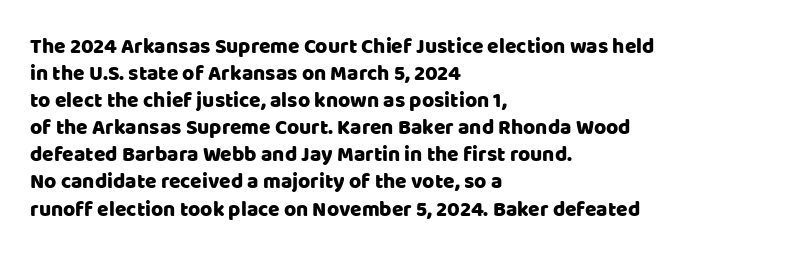
Q: Is the text italic (slanted)? A: No, it is upright.
Q: Is the text underlined? A: No.
Q: How is the paragraph aligned? A: Left-aligned.
Q: Is the spacing between letters normal or unusually wide? A: Normal.
Q: Is the spacing between lines tight, normal or loose? A: Normal.
